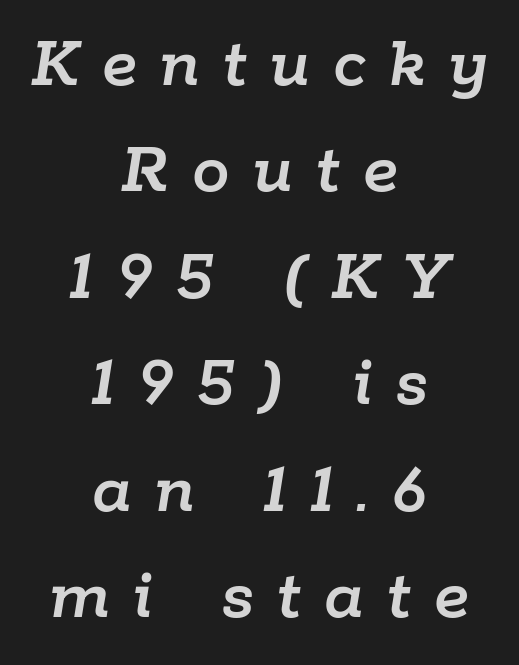
Q: Is the text italic (slanted)? A: Yes, it leans right by about 9 degrees.
Q: Is the text underlined? A: No.
Q: How is the paragraph aligned? A: Centered.
Q: Is the spacing between letters normal or unusually wide? A: Unusually wide.
Q: Is the spacing between lines tight, normal or loose? A: Normal.
Q: Width (condensed, normal, or wide)? A: Normal.
Q: Stroke contrast? A: Low.
Q: x-height? A: Medium.
Q: Monospaced? A: No.
